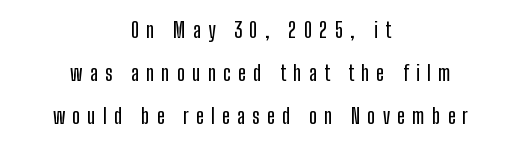
{"italic": "no", "underline": "no", "align": "center", "line_spacing": "loose", "line_spacing_ratio": 2.04, "letter_spacing": "wide", "letter_spacing_em": 0.34, "glyph_px": 21}
